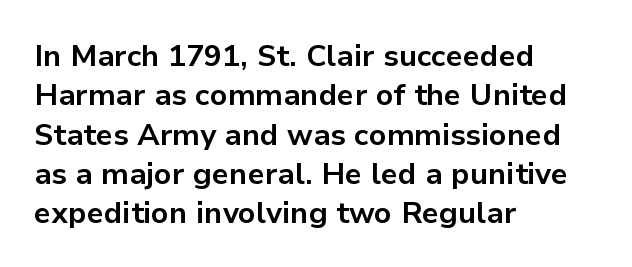
{"serif": "no", "italic": "no", "bold": "yes", "weight": "bold", "width": "normal", "stroke_contrast": "low", "x_height": "medium", "monospaced": "no", "underline": "no", "align": "left", "line_spacing": "normal", "line_spacing_ratio": 1.31, "letter_spacing": "normal", "letter_spacing_em": 0.0, "glyph_px": 30}
